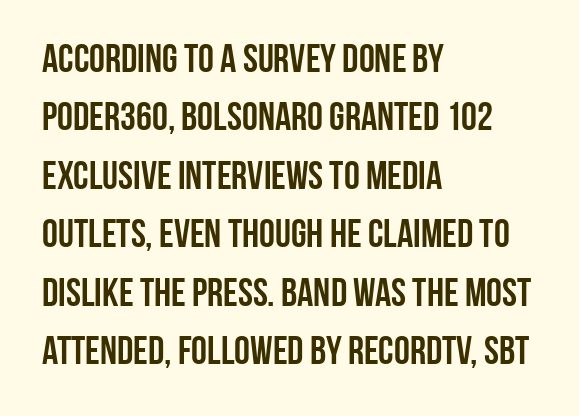
The image shows 40 px condensed sans-serif type, upright; set left-aligned, normal line spacing (1.46x), normal letter spacing, not underlined; low stroke contrast and a large x-height.
